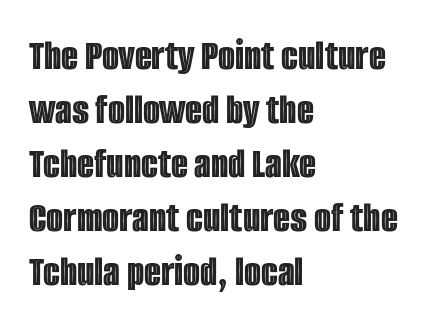
The image shows 44 px condensed type, upright; set left-aligned, line spacing 1.23x, normal letter spacing, not underlined; a large x-height.
